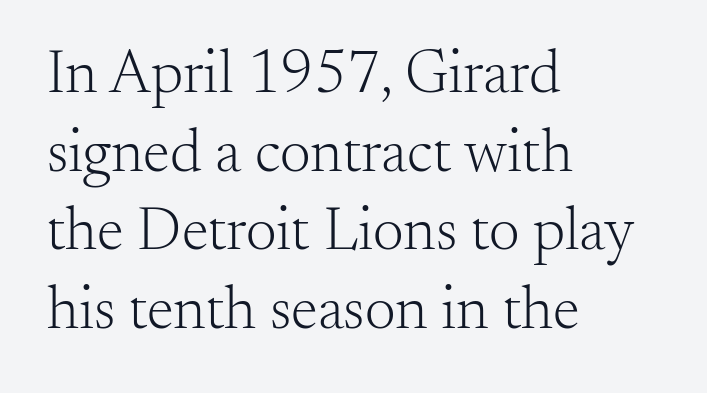
{"serif": "yes", "italic": "no", "bold": "no", "weight": "light", "width": "normal", "stroke_contrast": "medium", "x_height": "small", "monospaced": "no", "underline": "no", "align": "left", "line_spacing": "normal", "line_spacing_ratio": 1.29, "letter_spacing": "normal", "letter_spacing_em": 0.0, "glyph_px": 61}
